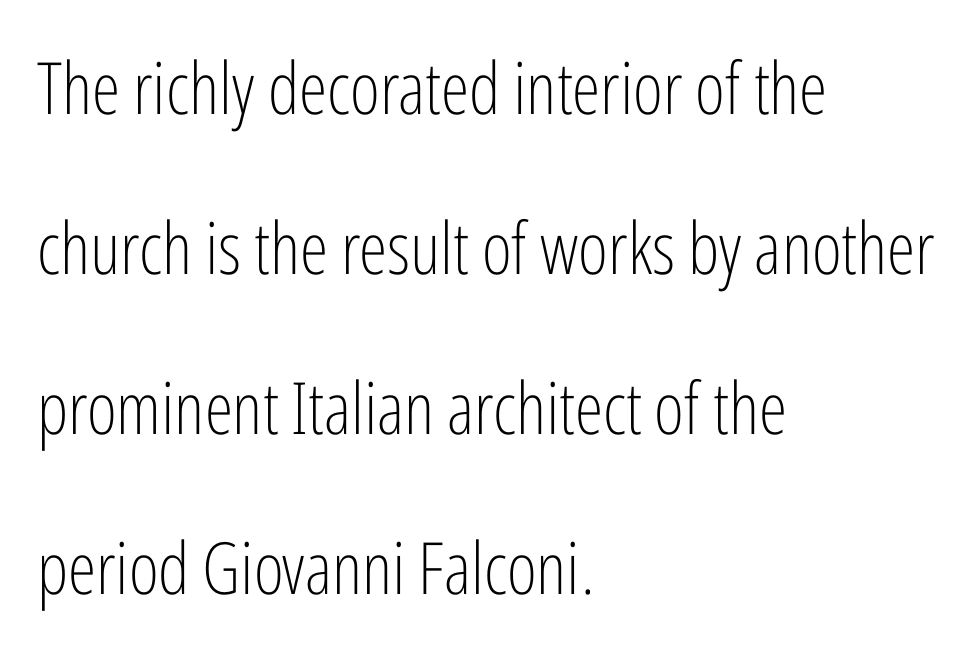
Q: Is the text bold? A: No.
Q: Is the text italic (slanted)? A: No, it is upright.
Q: Is the typeface a serif or a sans-serif typeface? A: Sans-serif.
Q: Is the text underlined? A: No.
Q: How is the paragraph aligned? A: Left-aligned.
Q: Is the spacing between letters normal or unusually wide? A: Normal.
Q: Is the spacing between lines tight, normal or loose? A: Loose.
Q: Width (condensed, normal, or wide)? A: Condensed.
Q: Stroke contrast? A: Low.
Q: x-height? A: Medium.
Q: Monospaced? A: No.
